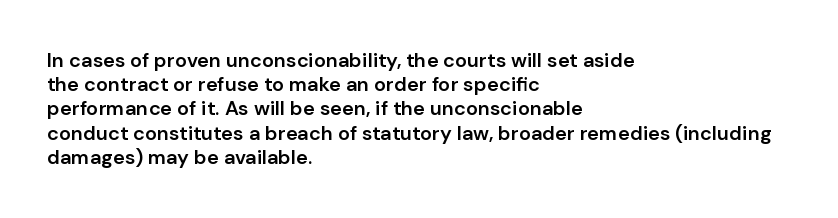
{"italic": "no", "bold": "semi", "underline": "no", "align": "left", "line_spacing_ratio": 1.21, "letter_spacing": "normal", "letter_spacing_em": 0.0, "glyph_px": 20}
